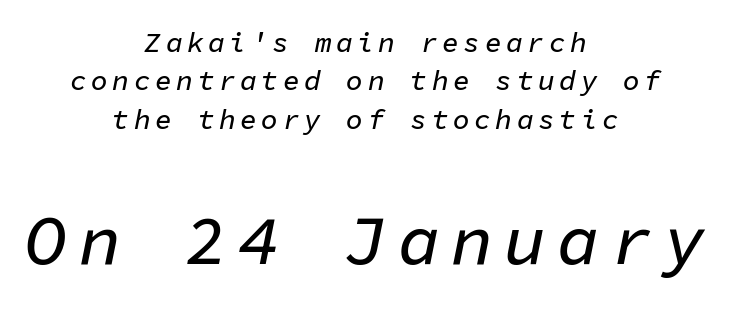
The image shows 70 px text type, italic (leaning right), monospaced; set centered, normal line spacing (1.37x), not underlined; the second (bottom) block is 2.5x larger; low stroke contrast and a medium x-height.
